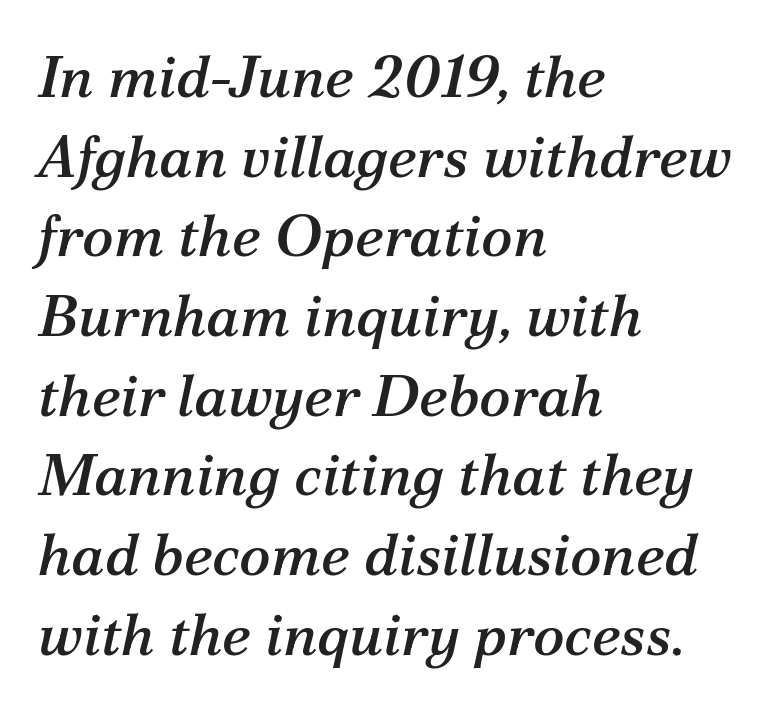
The image shows 59 px serif type, italic (leaning right); set left-aligned, normal line spacing (1.35x), normal letter spacing, not underlined; medium stroke contrast and a medium x-height.
